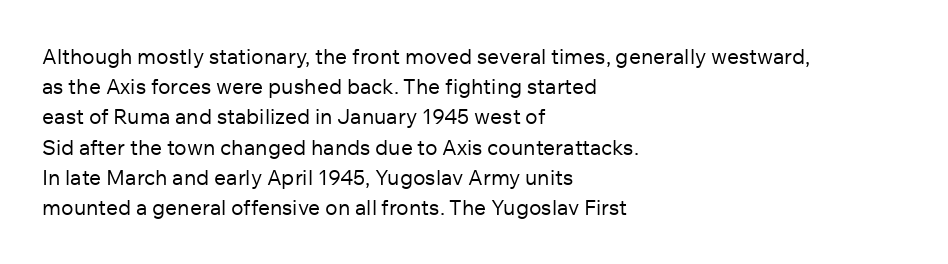
Q: Is the text bold? A: No.
Q: Is the text italic (slanted)? A: No, it is upright.
Q: Is the text underlined? A: No.
Q: How is the paragraph aligned? A: Left-aligned.
Q: Is the spacing between letters normal or unusually wide? A: Normal.
Q: Is the spacing between lines tight, normal or loose? A: Normal.
